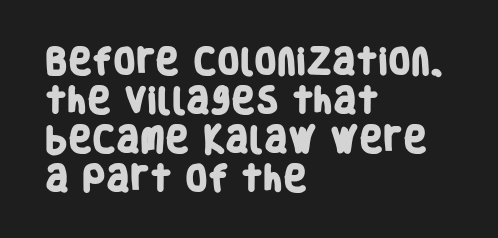
The image shows 29 px heavy, condensed sans-serif type; set left-aligned, normal line spacing (1.35x), normal letter spacing, not underlined; low stroke contrast and a large x-height.
